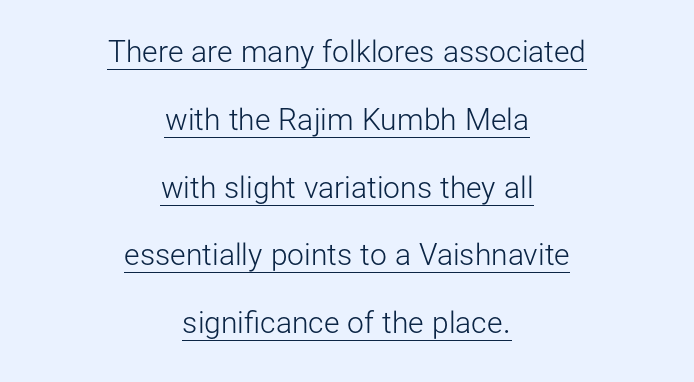
Q: Is the text bold? A: No.
Q: Is the text italic (slanted)? A: No, it is upright.
Q: Is the typeface a serif or a sans-serif typeface? A: Sans-serif.
Q: Is the text underlined? A: Yes.
Q: How is the paragraph aligned? A: Centered.
Q: Is the spacing between letters normal or unusually wide? A: Normal.
Q: Is the spacing between lines tight, normal or loose? A: Loose.
Q: Width (condensed, normal, or wide)? A: Normal.
Q: Stroke contrast? A: Low.
Q: x-height? A: Medium.
Q: Monospaced? A: No.
